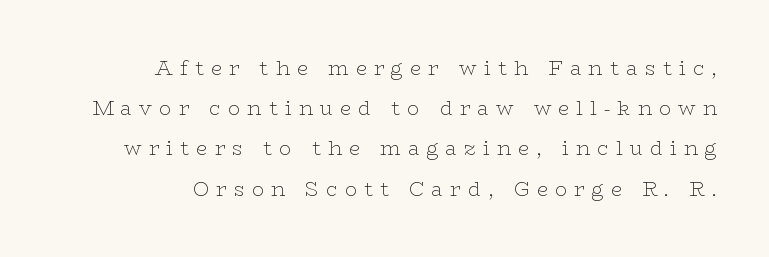
The image shows 20 px text type, upright; set right-aligned, loose line spacing (2.01x), unusually wide letter spacing (+0.36 em), not underlined.
